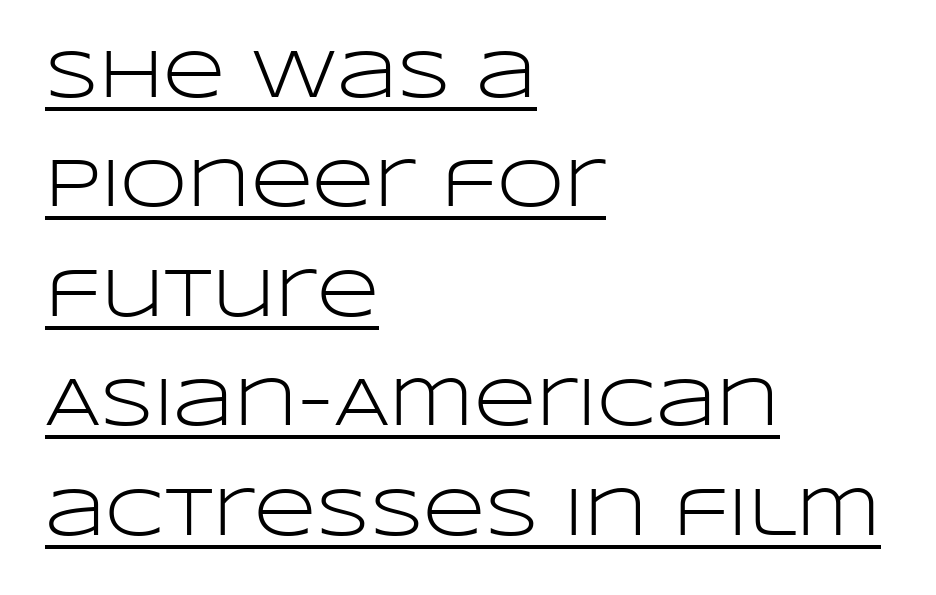
{"serif": "no", "italic": "no", "bold": "no", "weight": "light", "width": "wide", "stroke_contrast": "low", "x_height": "large", "monospaced": "no", "underline": "yes", "align": "left", "line_spacing": "normal", "line_spacing_ratio": 1.61, "letter_spacing": "normal", "letter_spacing_em": 0.0, "glyph_px": 68}
